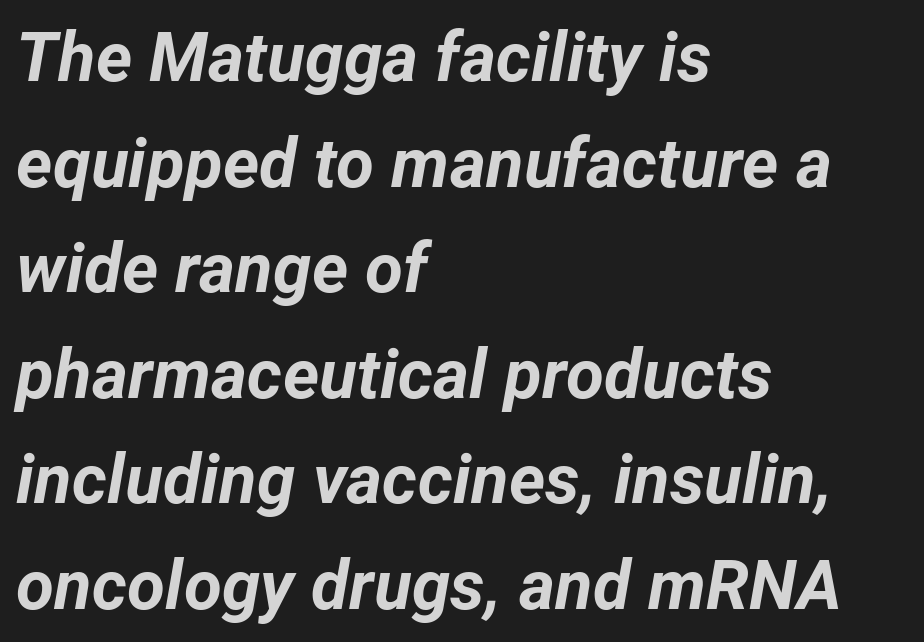
Students, observe: this is what conventionally led text looks like. There's an unmistakable incline to the writing here. Beneath every word, the page is bare. The passage shown is typed in a proportional face where columns would drift. The passage is arranged the way most books set body copy — flush left.
